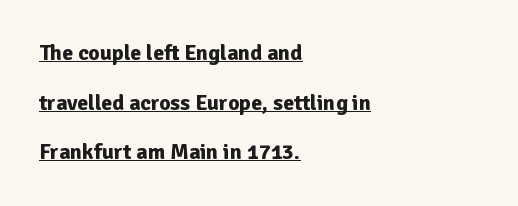
Every character sits straight up, as roman type does. In terms of leading, this rendering errs on the spacious side. Is the letter spacing exaggerated? No — it looks like the ordinary default. The glyphs are accompanied by a horizontal stroke just below them. This is heavy type, rendered in bold.
